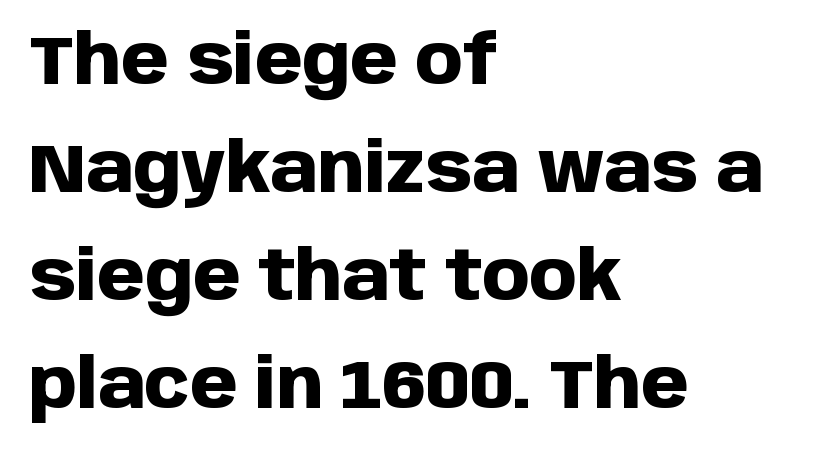
Q: Is the text bold? A: Yes.
Q: Is the text italic (slanted)? A: No, it is upright.
Q: Is the typeface a serif or a sans-serif typeface? A: Sans-serif.
Q: Is the text underlined? A: No.
Q: How is the paragraph aligned? A: Left-aligned.
Q: Is the spacing between letters normal or unusually wide? A: Normal.
Q: Is the spacing between lines tight, normal or loose? A: Normal.
Q: Width (condensed, normal, or wide)? A: Normal.
Q: Stroke contrast? A: Low.
Q: x-height? A: Large.
Q: Monospaced? A: No.
